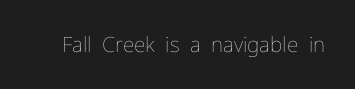
The image shows 21 px text type, upright; set normal letter spacing, not underlined.
